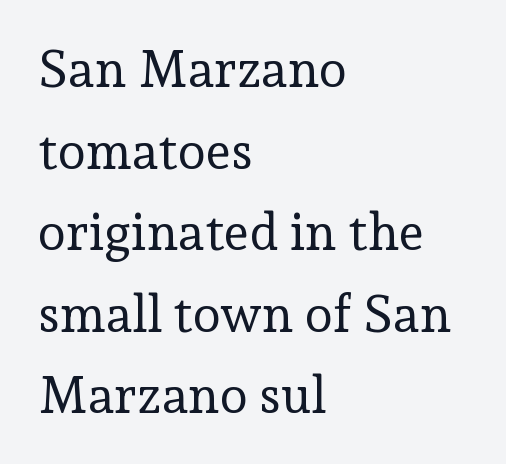
Q: Is the text bold? A: No.
Q: Is the text italic (slanted)? A: No, it is upright.
Q: Is the typeface a serif or a sans-serif typeface? A: Serif.
Q: Is the text underlined? A: No.
Q: How is the paragraph aligned? A: Left-aligned.
Q: Is the spacing between letters normal or unusually wide? A: Normal.
Q: Is the spacing between lines tight, normal or loose? A: Normal.
Q: Width (condensed, normal, or wide)? A: Normal.
Q: Stroke contrast? A: Low.
Q: x-height? A: Medium.
Q: Monospaced? A: No.
